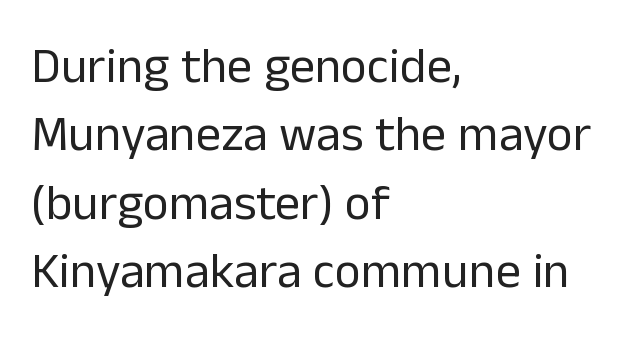
{"serif": "no", "italic": "no", "bold": "no", "weight": "regular", "width": "normal", "stroke_contrast": "low", "x_height": "medium", "monospaced": "no", "underline": "no", "align": "left", "line_spacing": "normal", "line_spacing_ratio": 1.37, "letter_spacing": "normal", "letter_spacing_em": 0.0, "glyph_px": 50}
